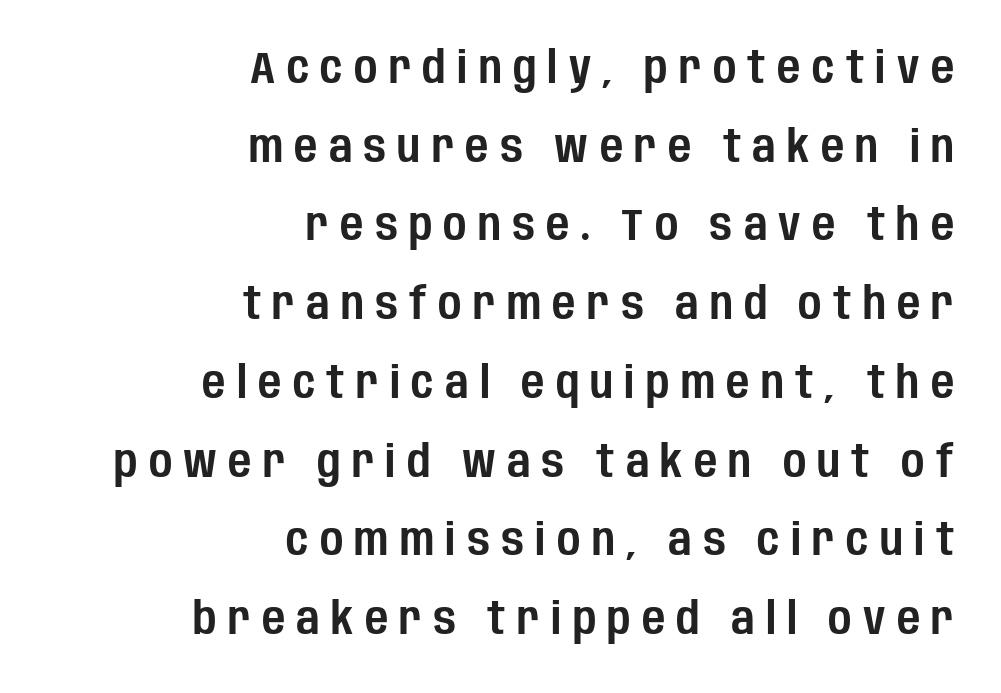
Q: Is the text italic (slanted)? A: No, it is upright.
Q: Is the typeface a serif or a sans-serif typeface? A: Sans-serif.
Q: Is the text underlined? A: No.
Q: How is the paragraph aligned? A: Right-aligned.
Q: Is the spacing between letters normal or unusually wide? A: Unusually wide.
Q: Width (condensed, normal, or wide)? A: Condensed.
Q: Stroke contrast? A: Low.
Q: x-height? A: Large.
Q: Monospaced? A: No.
